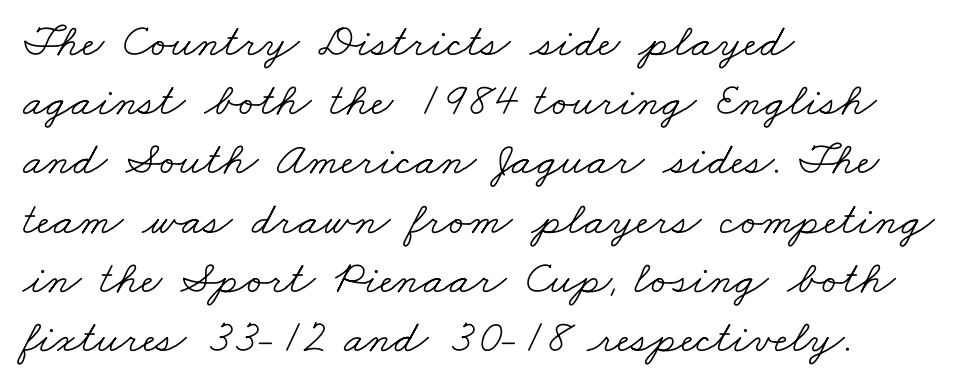
{"serif": "yes", "bold": "no", "weight": "light", "width": "wide", "stroke_contrast": "low", "x_height": "small", "monospaced": "no", "underline": "no", "align": "left", "line_spacing": "normal", "line_spacing_ratio": 1.26, "letter_spacing": "normal", "letter_spacing_em": 0.0, "glyph_px": 47}
